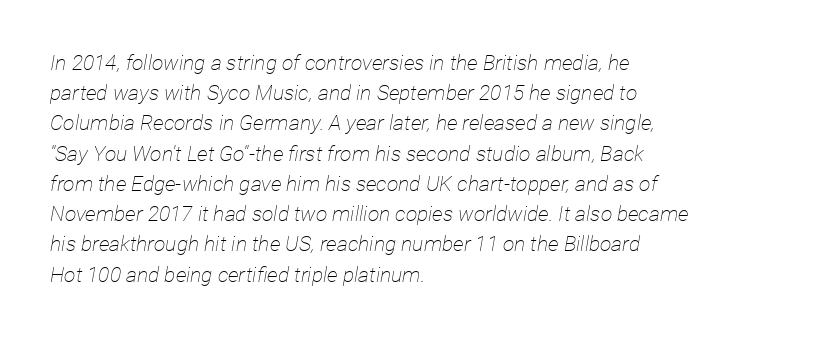
{"italic": "yes", "lean": "right", "slant_degrees": 12, "bold": "no", "underline": "no", "align": "left", "line_spacing": "normal", "line_spacing_ratio": 1.44, "letter_spacing": "normal", "letter_spacing_em": 0.0, "glyph_px": 21}
